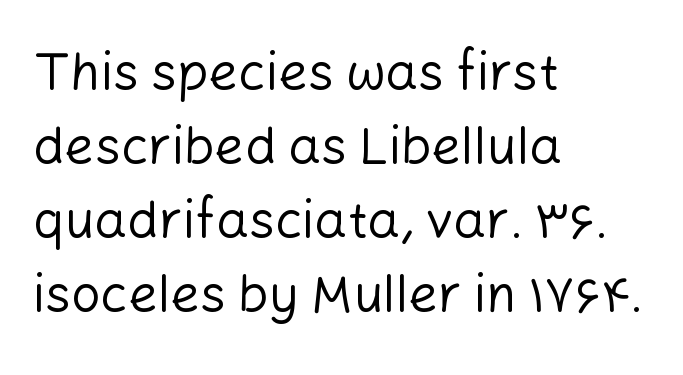
Q: Is the text bold? A: No.
Q: Is the text italic (slanted)? A: No, it is upright.
Q: Is the typeface a serif or a sans-serif typeface? A: Sans-serif.
Q: Is the text underlined? A: No.
Q: How is the paragraph aligned? A: Left-aligned.
Q: Is the spacing between letters normal or unusually wide? A: Normal.
Q: Is the spacing between lines tight, normal or loose? A: Normal.
Q: Width (condensed, normal, or wide)? A: Normal.
Q: Stroke contrast? A: Low.
Q: x-height? A: Medium.
Q: Monospaced? A: No.
